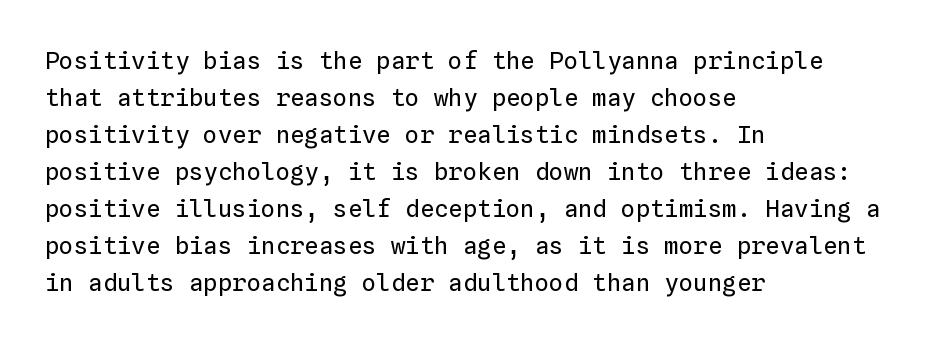
Vertical strokes here are truly vertical. Every row of glyphs begins at an identical x-position on the left. Between one letter and the next there's only the usual sliver of space. Only glyphs here, with clear space below each row.
